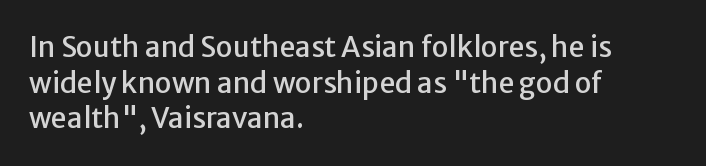
The image shows 28 px sans-serif type, upright; set left-aligned, normal line spacing (1.27x), normal letter spacing, not underlined; low stroke contrast and a medium x-height.
